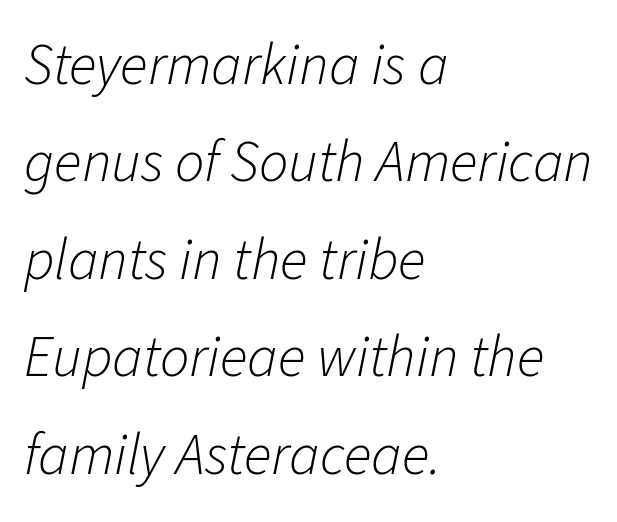
{"italic": "yes", "lean": "right", "slant_degrees": 11, "bold": "no", "weight": "light", "width": "normal", "stroke_contrast": "low", "x_height": "medium", "monospaced": "no", "underline": "no", "align": "left", "line_spacing": "normal", "line_spacing_ratio": 1.68, "letter_spacing": "normal", "letter_spacing_em": 0.0, "glyph_px": 58}
